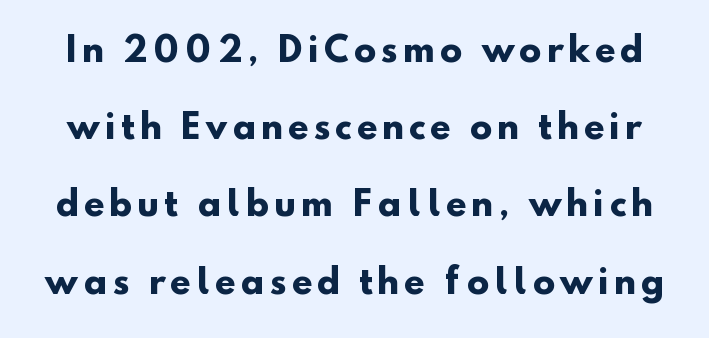
Observe the absence of serifs on each vertical stroke in this sample. Rule under the text: the space is simply empty. The rendering uses natural spacing where letterforms have individual widths. You'd pick this weight for a headline — it's a proper bold. The space between consecutive lines is lavish.
